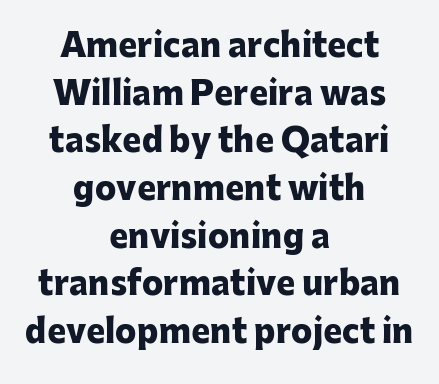
The image shows 32 px heavy sans-serif type, upright; set centered, normal line spacing (1.49x), normal letter spacing, not underlined; low stroke contrast and a medium x-height.
